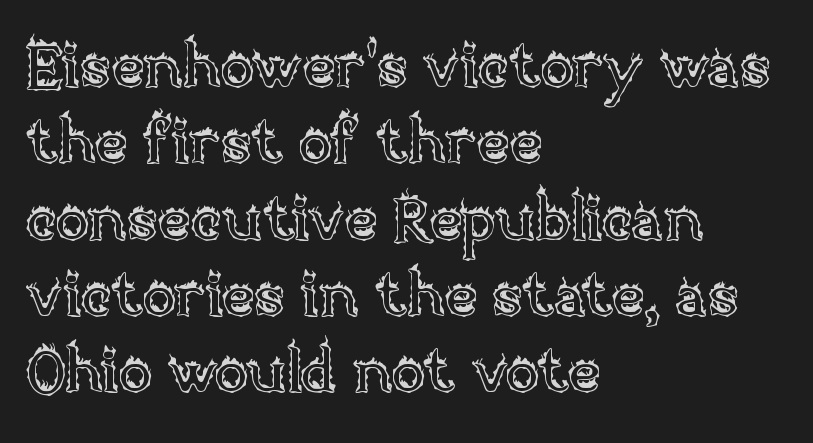
The image shows 62 px text type, upright; set left-aligned, line spacing 1.23x, normal letter spacing, not underlined; a large x-height.
